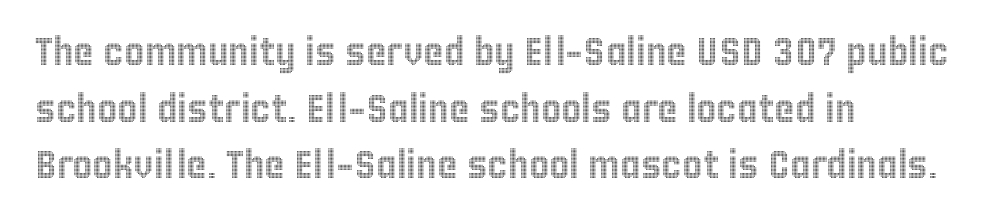
The image shows 39 px condensed type, upright; set left-aligned, normal line spacing (1.45x), normal letter spacing, not underlined; a large x-height.
